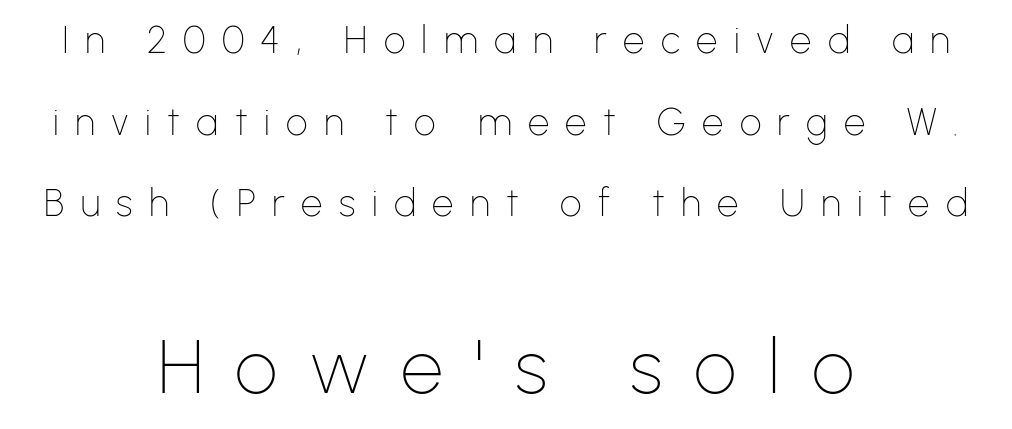
Q: Is the text bold? A: No.
Q: Is the text italic (slanted)? A: No, it is upright.
Q: Is the typeface a serif or a sans-serif typeface? A: Sans-serif.
Q: Is the text underlined? A: No.
Q: How is the paragraph aligned? A: Centered.
Q: Is the spacing between letters normal or unusually wide? A: Unusually wide.
Q: Is the spacing between lines tight, normal or loose? A: Loose.
Q: Which block of text is set in a larger size, the first (top) or the second (bottom)? A: The second (bottom) one.
Q: Width (condensed, normal, or wide)? A: Normal.
Q: Stroke contrast? A: Low.
Q: x-height? A: Medium.
Q: Monospaced? A: No.
